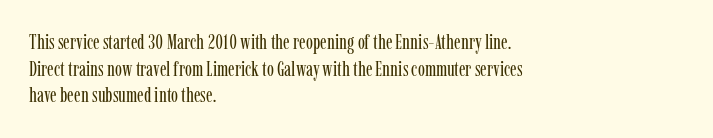
{"italic": "no", "bold": "no", "underline": "no", "align": "left", "line_spacing": "normal", "line_spacing_ratio": 1.27, "letter_spacing": "normal", "letter_spacing_em": 0.0, "glyph_px": 21}
